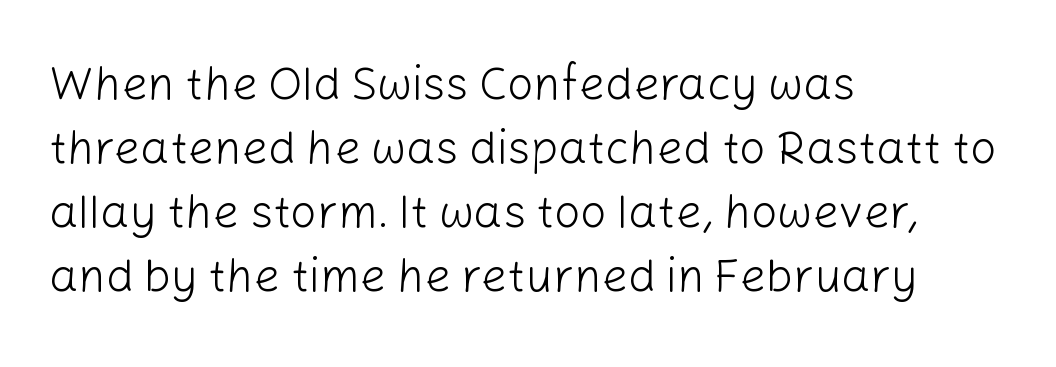
Typeset ragged right — the left edge is the straight one. Is this a fixed-width face? No — the glyphs have proportional, varying widths. Just letters on the line, the space beneath them empty. One glance says typical: line gaps are just what's usual. The rendering shows plain stroke endings on the letterforms — a sans-serif design.
